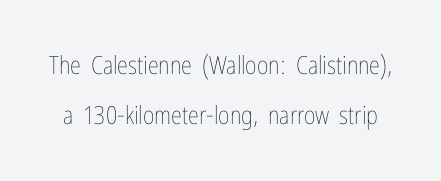
{"italic": "no", "bold": "no", "underline": "no", "line_spacing": "loose", "line_spacing_ratio": 2.02, "letter_spacing": "normal", "letter_spacing_em": 0.0, "glyph_px": 25}
